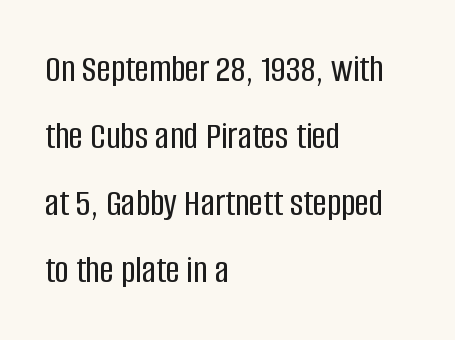
The image shows 39 px condensed sans-serif type, upright; set left-aligned, line spacing 1.72x, normal letter spacing, not underlined; low stroke contrast and a large x-height.
